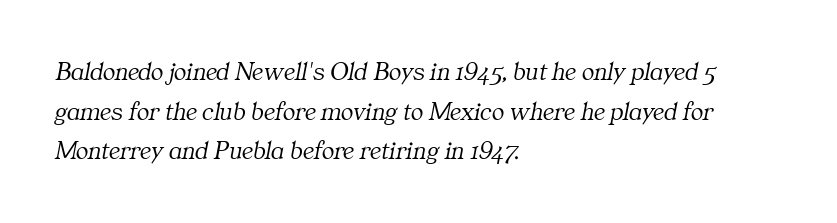
{"italic": "yes", "lean": "right", "slant_degrees": 11, "bold": "no", "underline": "no", "align": "left", "line_spacing": "normal", "line_spacing_ratio": 1.52, "letter_spacing": "normal", "letter_spacing_em": 0.0, "glyph_px": 26}
